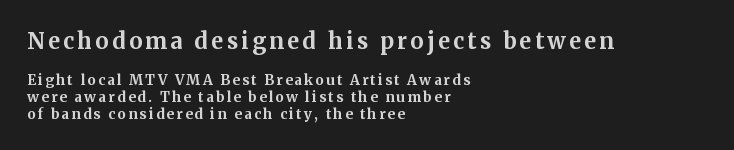
The image shows 22 px bold type, upright; set left-aligned, line spacing 1.2x, not underlined; the first (top) block is 1.57x larger.
